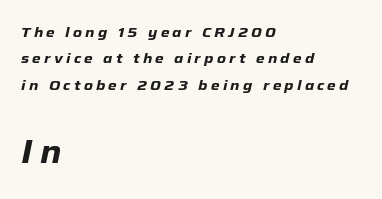
The image shows 32 px heavy type, italic (leaning right); set left-aligned, line spacing 1.88x, unusually wide letter spacing (+0.23 em), not underlined; the second (bottom) block is 2.29x larger; low stroke contrast and a medium x-height.
